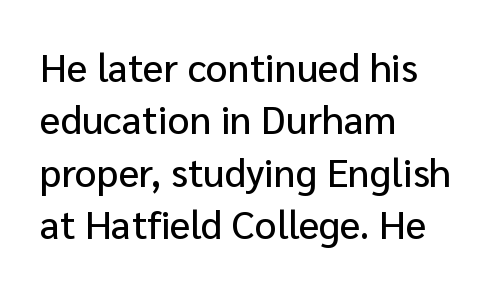
{"serif": "no", "italic": "no", "width": "normal", "stroke_contrast": "low", "x_height": "medium", "monospaced": "no", "underline": "no", "align": "left", "line_spacing": "normal", "line_spacing_ratio": 1.34, "letter_spacing": "normal", "letter_spacing_em": 0.0, "glyph_px": 39}
